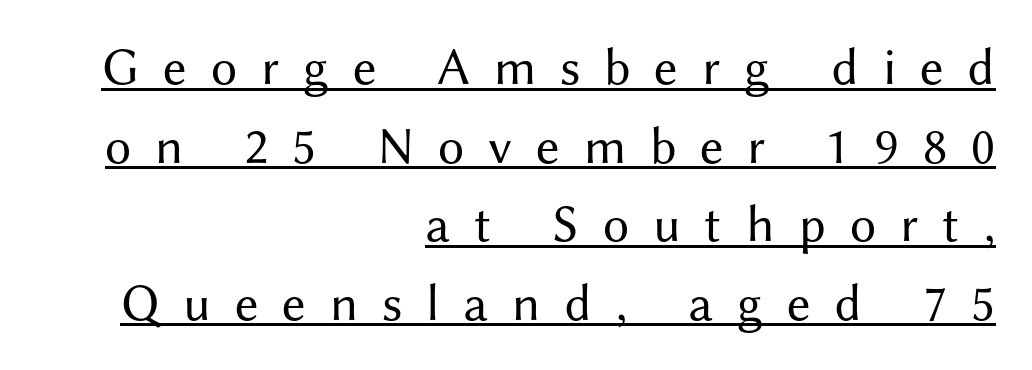
{"serif": "no", "italic": "no", "bold": "no", "weight": "regular", "width": "normal", "stroke_contrast": "medium", "x_height": "medium", "monospaced": "no", "underline": "yes", "align": "right", "line_spacing": "normal", "line_spacing_ratio": 1.51, "letter_spacing": "wide", "letter_spacing_em": 0.46, "glyph_px": 52}
